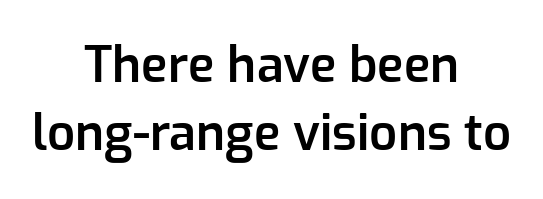
Q: Is the text bold? A: Semi-bold.
Q: Is the text italic (slanted)? A: No, it is upright.
Q: Is the typeface a serif or a sans-serif typeface? A: Sans-serif.
Q: Is the text underlined? A: No.
Q: How is the paragraph aligned? A: Centered.
Q: Is the spacing between letters normal or unusually wide? A: Normal.
Q: Is the spacing between lines tight, normal or loose? A: Normal.
Q: Width (condensed, normal, or wide)? A: Normal.
Q: Stroke contrast? A: Low.
Q: x-height? A: Medium.
Q: Monospaced? A: No.
